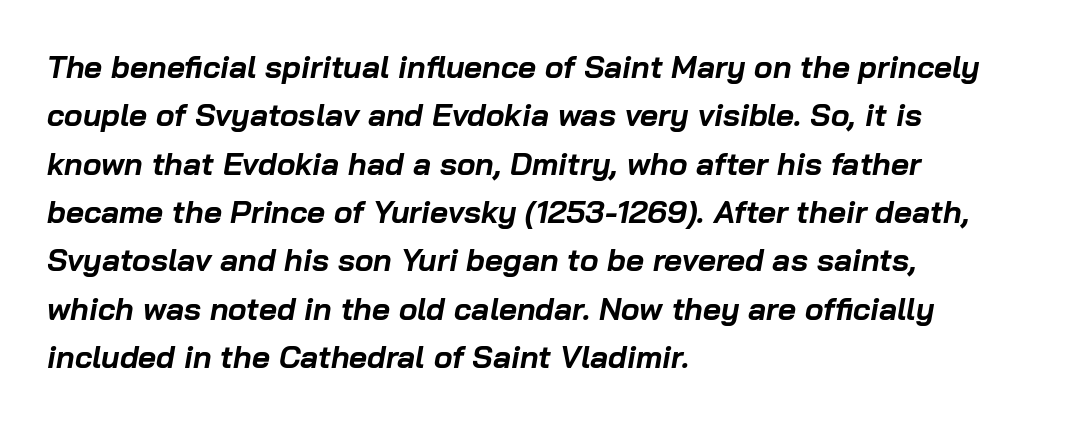
Q: Is the text bold? A: Yes.
Q: Is the text italic (slanted)? A: Yes, it leans right by about 10 degrees.
Q: Is the text underlined? A: No.
Q: How is the paragraph aligned? A: Left-aligned.
Q: Is the spacing between letters normal or unusually wide? A: Normal.
Q: Is the spacing between lines tight, normal or loose? A: Normal.
Q: Width (condensed, normal, or wide)? A: Normal.
Q: Stroke contrast? A: Low.
Q: x-height? A: Medium.
Q: Monospaced? A: No.
